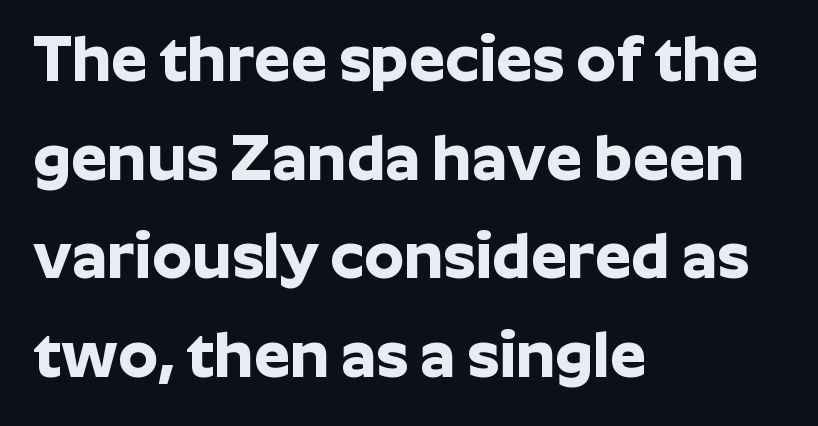
Typographically, this falls in the sans-serif category. Rendered with straight, roman letterforms. The rendering keeps characters at their native spacing. Note the varied advance widths — an 'i' is clearly narrower than an 'm'. Heft: maximum for text — a bold.
